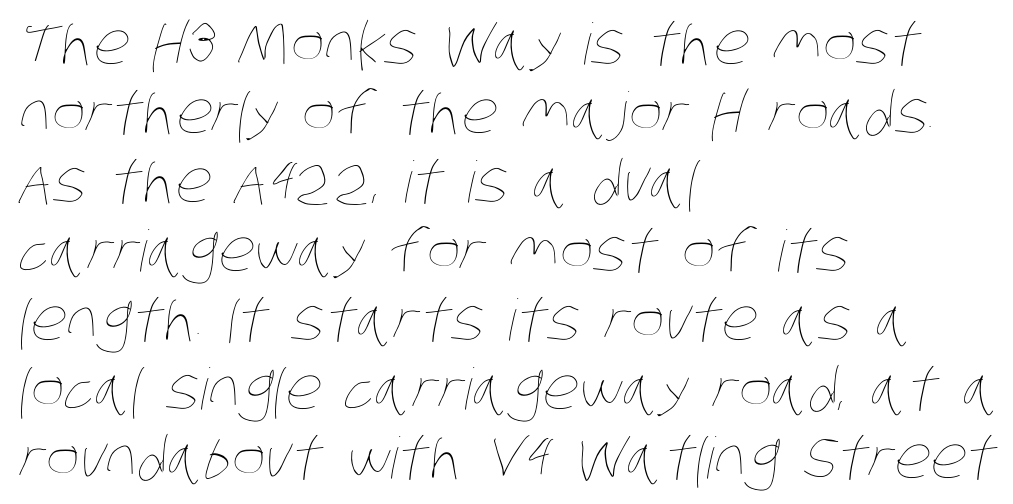
Horizontally, the lines are justified to the leading edge only. The letterforms sit shoulder to shoulder at normal distance. Stem width sits at or under what a default text font uses. The letters advance in unequal steps, a hallmark of proportional type. The baseline area is clear.
